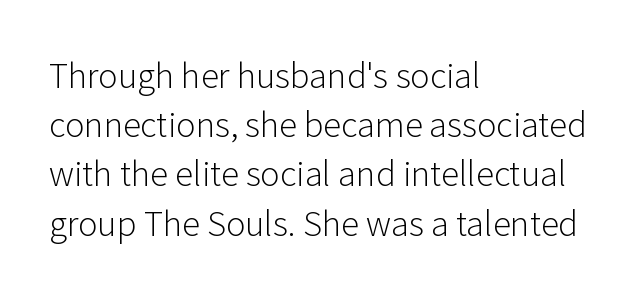
The image shows 33 px light sans-serif type, upright; set left-aligned, normal line spacing (1.49x), normal letter spacing, not underlined; low stroke contrast and a medium x-height.
